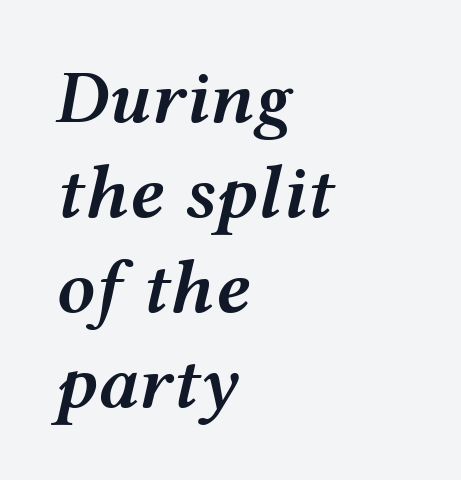
{"italic": "yes", "lean": "right", "slant_degrees": 12, "bold": "semi", "weight": "semibold", "width": "wide", "stroke_contrast": "medium", "x_height": "medium", "monospaced": "no", "underline": "no", "align": "left", "line_spacing": "normal", "line_spacing_ratio": 1.25, "letter_spacing": "normal", "letter_spacing_em": 0.0, "glyph_px": 76}
